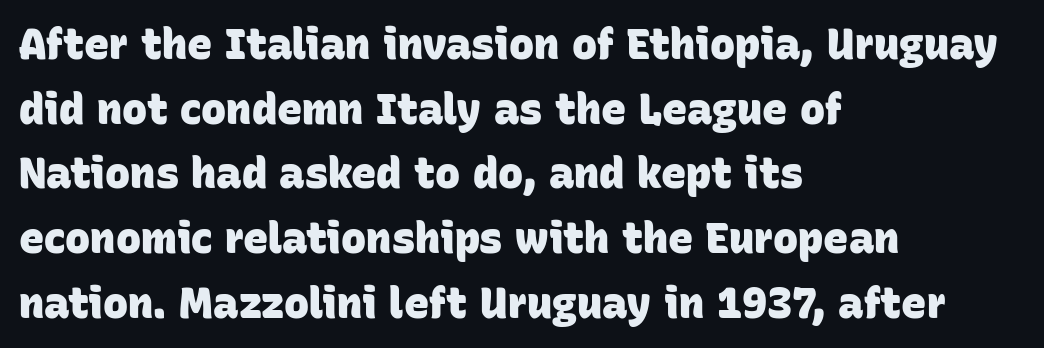
The glyphs have the mass of a bold cut. Here the glyphs are tracked normally, forming tight word shapes. Is this a sans? Yes — the strokes have no serifs. Horizontal alignment here is leftward, the default for most running prose. Any mark beneath the type? The region is blank. This sample has the flowing, uneven cadence of proportional lettering.
